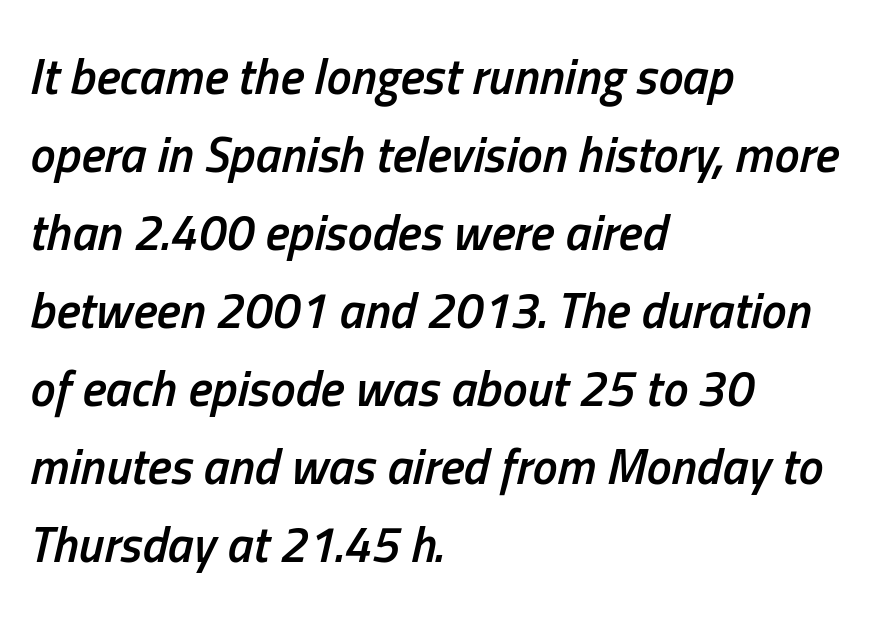
Q: Is the text bold? A: Semi-bold.
Q: Is the text italic (slanted)? A: Yes, it leans right by about 13 degrees.
Q: Is the text underlined? A: No.
Q: How is the paragraph aligned? A: Left-aligned.
Q: Is the spacing between letters normal or unusually wide? A: Normal.
Q: Is the spacing between lines tight, normal or loose? A: Normal.
Q: Width (condensed, normal, or wide)? A: Condensed.
Q: Stroke contrast? A: Low.
Q: x-height? A: Medium.
Q: Monospaced? A: No.
